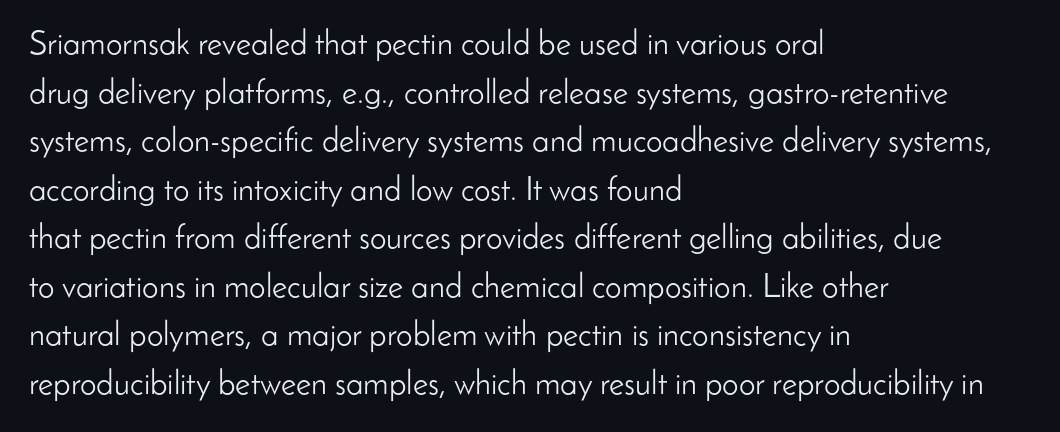
In terms of letterspacing, this is plain default setting. A roman cut, with each character standing at attention. Leading: standard. Weight: not bold — regular or lighter. The zone under the glyphs is completely vacant. Proportional: the letters do not fall into vertical columns.
